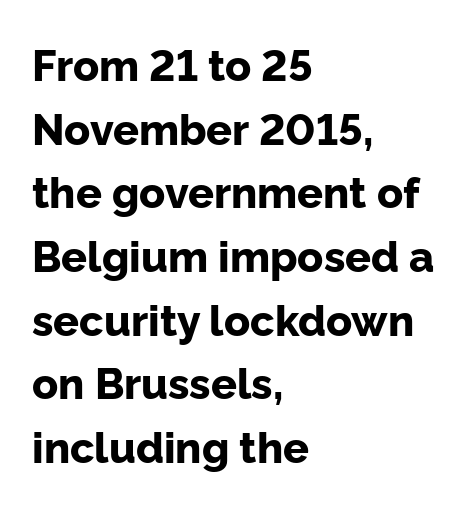
The image shows 43 px bold sans-serif type, upright; set left-aligned, normal line spacing (1.48x), normal letter spacing, not underlined; low stroke contrast and a medium x-height.
